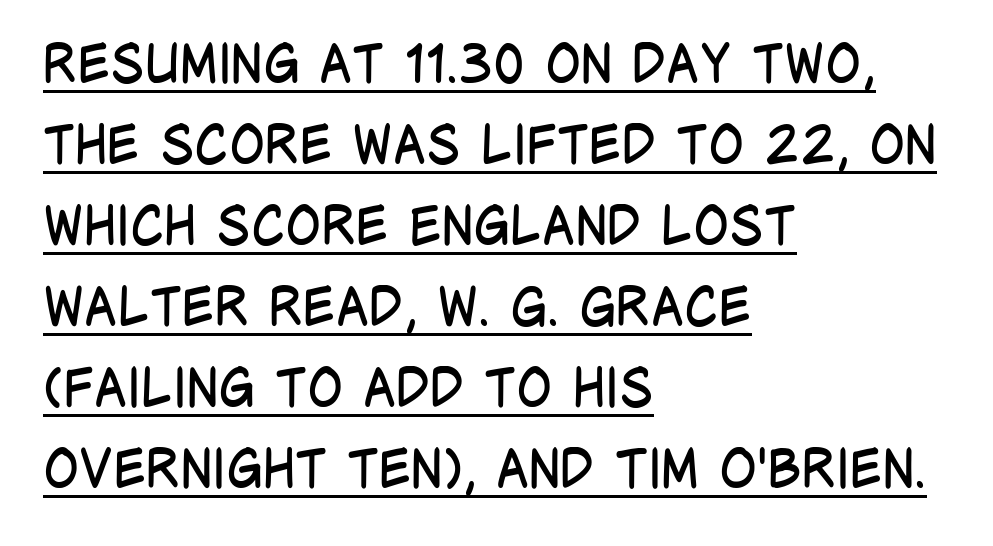
{"serif": "no", "italic": "no", "bold": "no", "weight": "regular", "width": "condensed", "stroke_contrast": "low", "x_height": "large", "monospaced": "no", "underline": "yes", "align": "left", "line_spacing": "normal", "line_spacing_ratio": 1.53, "letter_spacing": "normal", "letter_spacing_em": 0.0, "glyph_px": 53}
